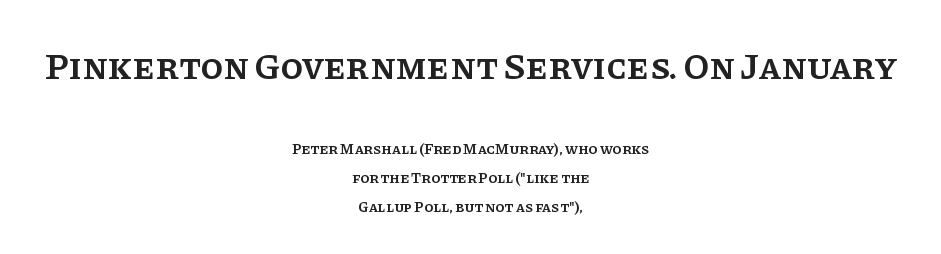
The image shows 37 px semibold serif type, upright; set centered, loose line spacing (1.91x), normal letter spacing, not underlined; the first (top) block is 2.47x larger; low stroke contrast and a large x-height.
